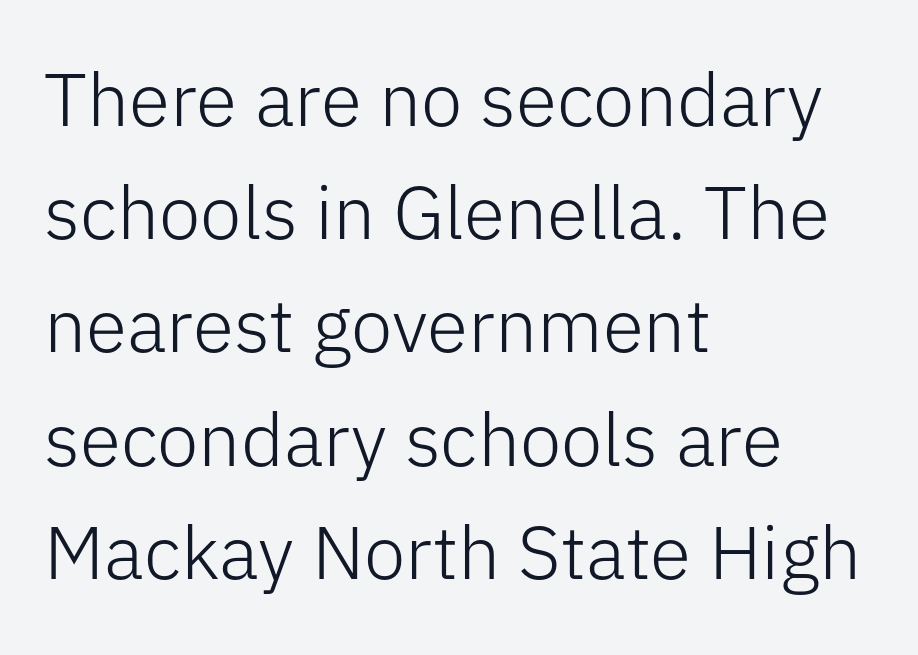
The image shows 75 px light sans-serif type, upright; set left-aligned, normal line spacing (1.51x), normal letter spacing, not underlined; low stroke contrast and a medium x-height.
